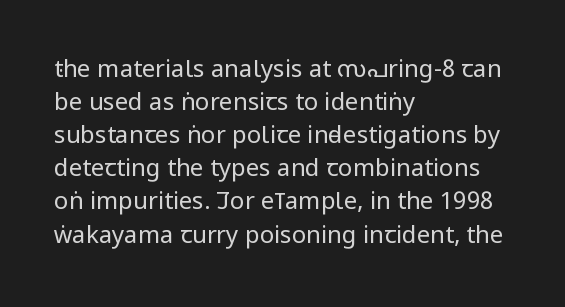
{"italic": "no", "bold": "no", "underline": "no", "align": "left", "line_spacing": "normal", "line_spacing_ratio": 1.38, "letter_spacing": "normal", "letter_spacing_em": 0.0, "glyph_px": 24}
